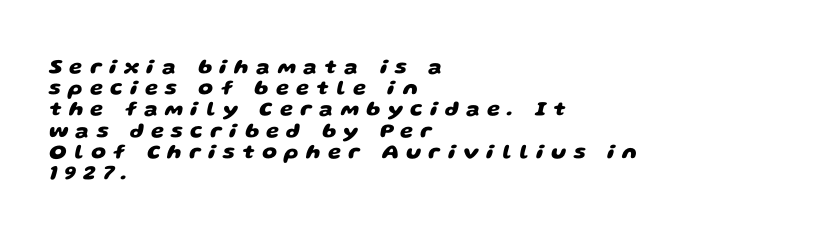
The lines are packed closely together with very little leading. No word sits above an underline. This sample is left-justified, so line endings fall wherever the words run out. This is heavy type, rendered in bold. Compared with typical body copy, the letter spacing here is much looser.
